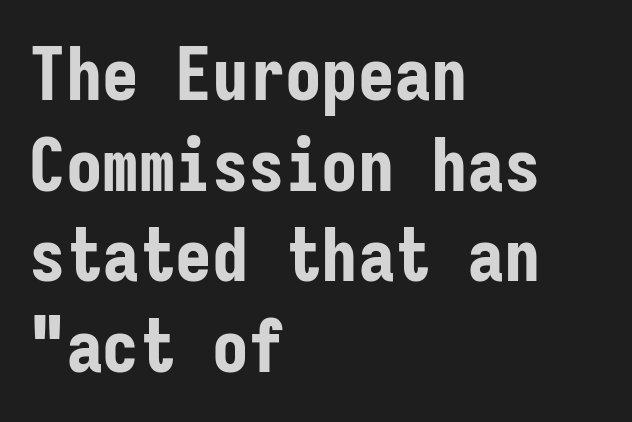
No word sits above an underline. On the weight axis this lands at bold, roughly 700. The compositor pushed each line to the left boundary. These lines are rendered in a fixed-pitch font.
